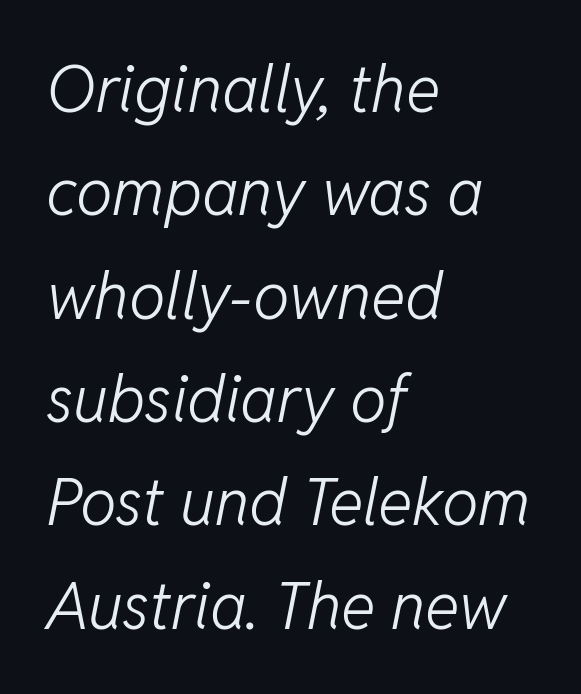
Q: Is the text bold? A: No.
Q: Is the text italic (slanted)? A: Yes, it leans right by about 11 degrees.
Q: Is the text underlined? A: No.
Q: How is the paragraph aligned? A: Left-aligned.
Q: Is the spacing between letters normal or unusually wide? A: Normal.
Q: Is the spacing between lines tight, normal or loose? A: Normal.
Q: Width (condensed, normal, or wide)? A: Normal.
Q: Stroke contrast? A: Low.
Q: x-height? A: Medium.
Q: Monospaced? A: No.
